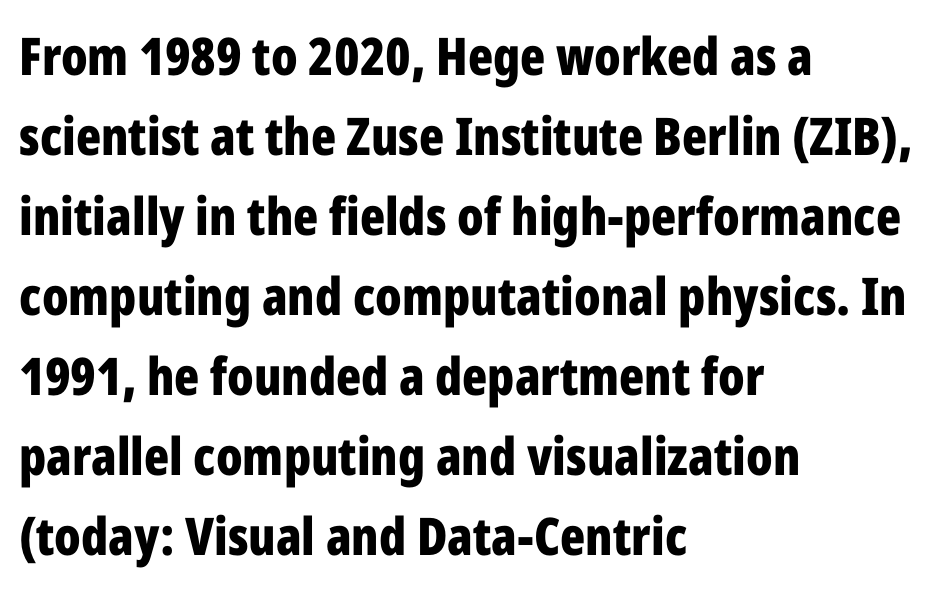
Q: Is the text bold? A: Yes.
Q: Is the text italic (slanted)? A: No, it is upright.
Q: Is the typeface a serif or a sans-serif typeface? A: Sans-serif.
Q: Is the text underlined? A: No.
Q: How is the paragraph aligned? A: Left-aligned.
Q: Is the spacing between letters normal or unusually wide? A: Normal.
Q: Is the spacing between lines tight, normal or loose? A: Normal.
Q: Width (condensed, normal, or wide)? A: Condensed.
Q: Stroke contrast? A: Low.
Q: x-height? A: Medium.
Q: Monospaced? A: No.
